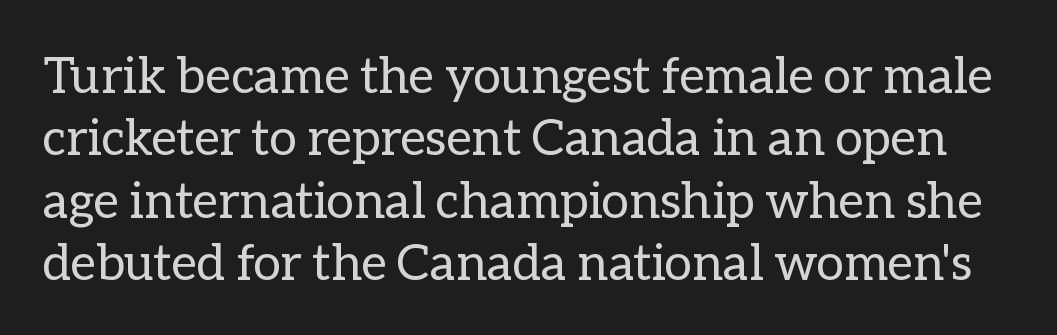
This is not heavy type; no bold has been used. The typography opts for an upright posture over an oblique one. The zone under the glyphs is completely vacant. The space between consecutive lines is moderate.
